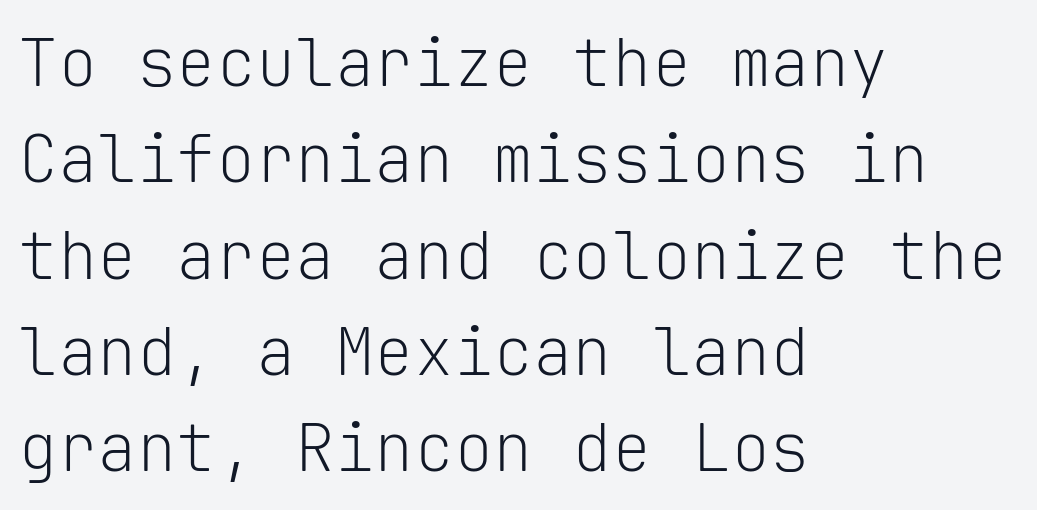
The image shows 66 px light sans-serif type, upright, monospaced; set left-aligned, normal line spacing (1.46x), normal letter spacing, not underlined; low stroke contrast and a medium x-height.
